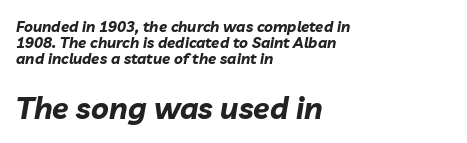
Leftover space on each line is placed entirely after the last word. The face used here is proportionally spaced, like ordinary book or web type. Does the leading feel generous? Not at all — it's pinched. No word sits above an underline.
